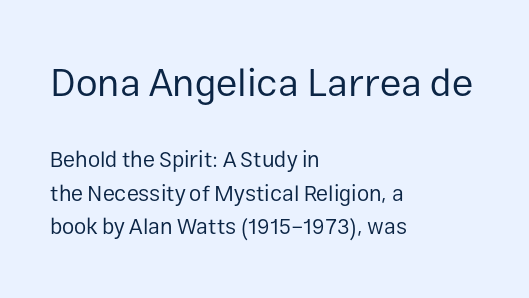
The image shows 39 px regular-weight sans-serif type, upright; set left-aligned, normal line spacing (1.53x), normal letter spacing, not underlined; the first (top) block is 1.77x larger; low stroke contrast and a medium x-height.
